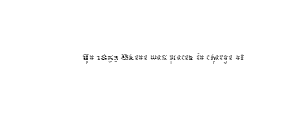
The image shows 23 px text type, upright; set normal letter spacing, not underlined.
